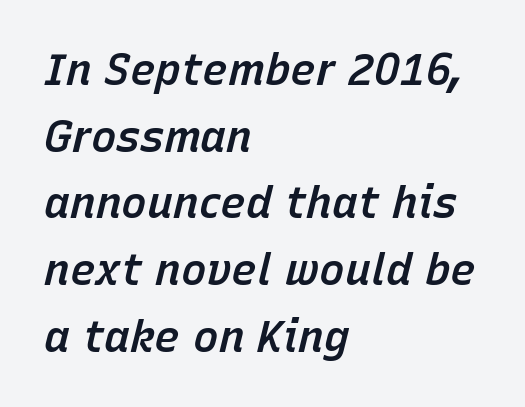
The face used here is proportionally spaced, like ordinary book or web type. Rule under the text: the space is simply empty. This sample is left-justified, so line endings fall wherever the words run out. The font's italic variant was chosen for this text. Compared with typical body copy, the letter spacing here is the same.
